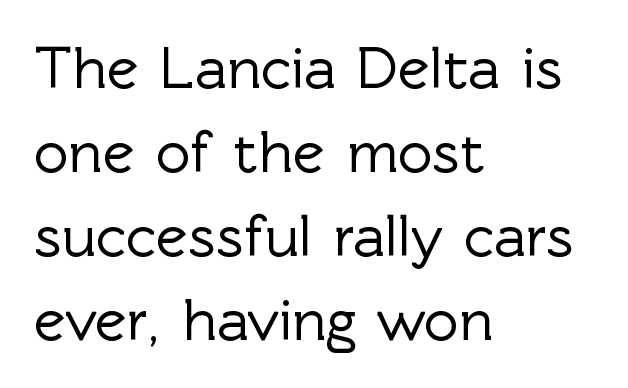
{"serif": "no", "italic": "no", "width": "normal", "x_height": "medium", "monospaced": "no", "underline": "no", "align": "left", "line_spacing": "normal", "line_spacing_ratio": 1.4, "letter_spacing": "normal", "letter_spacing_em": 0.0, "glyph_px": 60}
